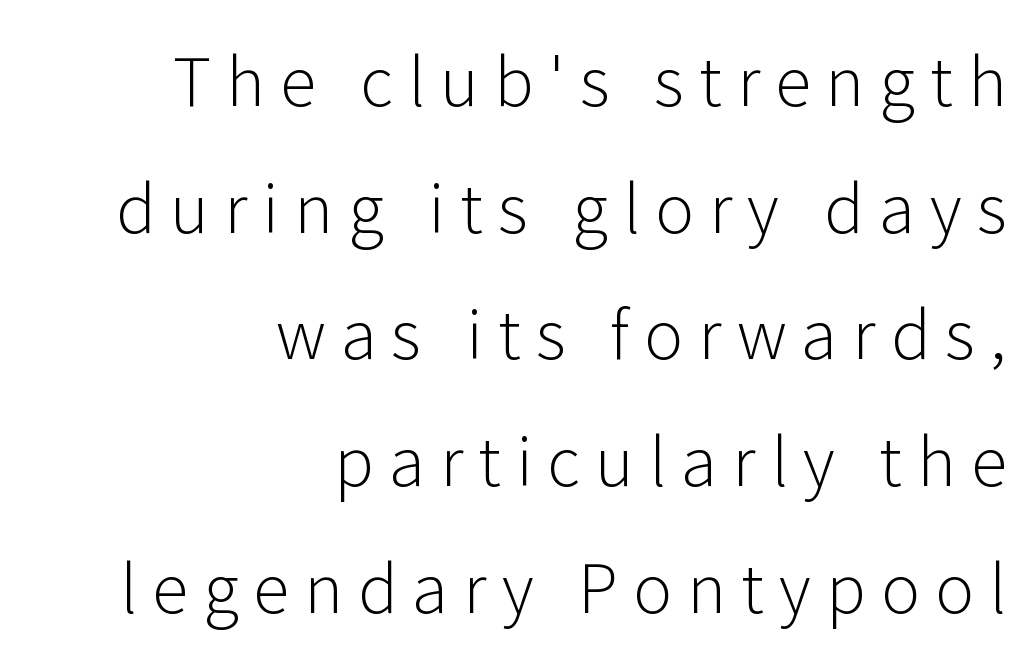
The image shows 66 px light sans-serif type, upright; set right-aligned, loose line spacing (1.92x), unusually wide letter spacing (+0.23 em), not underlined; low stroke contrast and a medium x-height.
